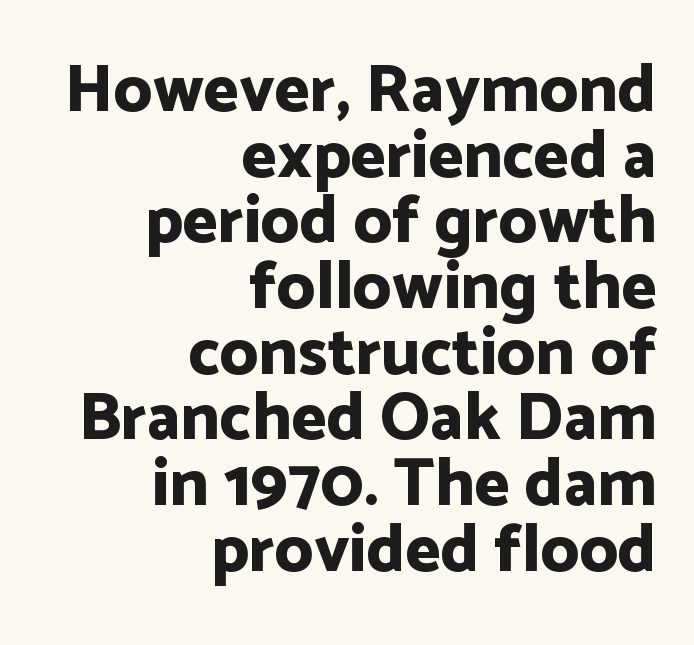
{"serif": "no", "italic": "no", "bold": "yes", "weight": "bold", "width": "normal", "stroke_contrast": "low", "x_height": "medium", "monospaced": "no", "underline": "no", "align": "right", "line_spacing": "tight", "line_spacing_ratio": 0.98, "letter_spacing": "normal", "letter_spacing_em": 0.0, "glyph_px": 67}
